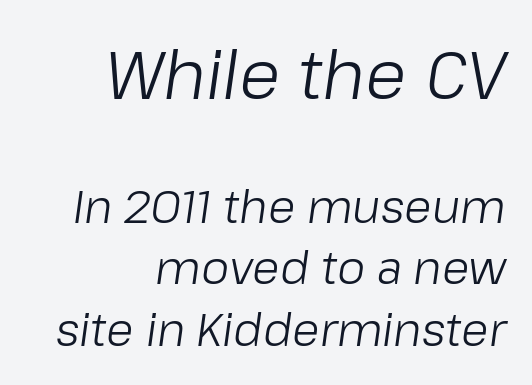
These lines sit exactly where default settings would place them. How are the letters spaced? Ordinarily, with no added tracking. The rendering uses natural spacing where letterforms have individual widths. Decoration check: the copy has no underline. This reads as an unemphasized weight, regular at the heaviest.
